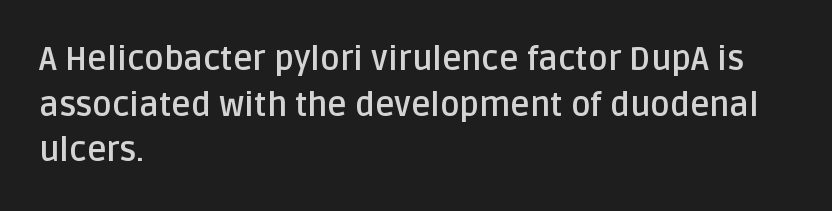
The image shows 33 px semibold sans-serif type, upright; set left-aligned, normal line spacing (1.38x), normal letter spacing, not underlined; low stroke contrast and a large x-height.
